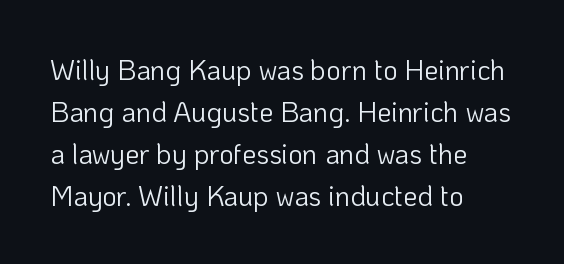
Q: Is the text bold? A: No.
Q: Is the text italic (slanted)? A: No, it is upright.
Q: Is the typeface a serif or a sans-serif typeface? A: Sans-serif.
Q: Is the text underlined? A: No.
Q: How is the paragraph aligned? A: Left-aligned.
Q: Is the spacing between letters normal or unusually wide? A: Normal.
Q: Is the spacing between lines tight, normal or loose? A: Normal.
Q: Width (condensed, normal, or wide)? A: Normal.
Q: Stroke contrast? A: Low.
Q: x-height? A: Medium.
Q: Monospaced? A: No.
